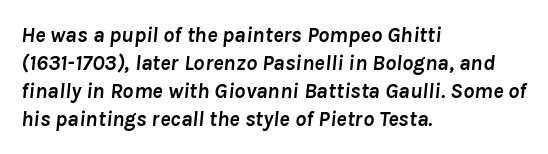
The image shows 22 px bold type, italic (leaning right); set left-aligned, normal line spacing (1.28x), normal letter spacing, not underlined.
